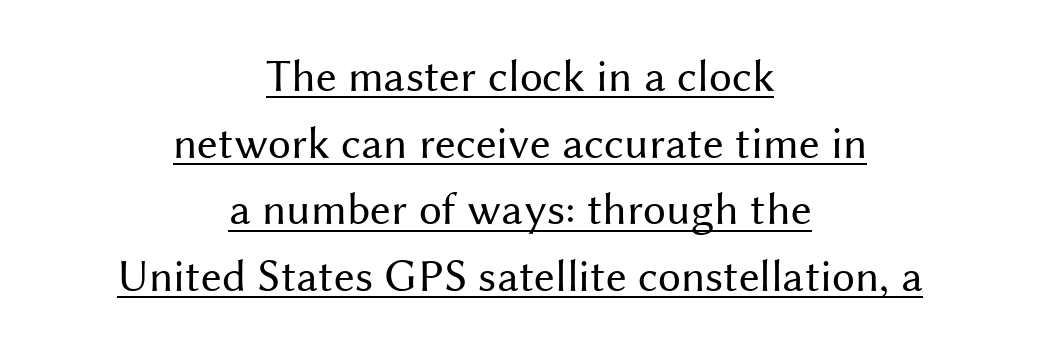
{"serif": "no", "italic": "no", "bold": "no", "weight": "regular", "width": "normal", "stroke_contrast": "medium", "x_height": "medium", "monospaced": "no", "underline": "yes", "align": "center", "line_spacing": "normal", "line_spacing_ratio": 1.45, "letter_spacing": "normal", "letter_spacing_em": 0.0, "glyph_px": 46}
